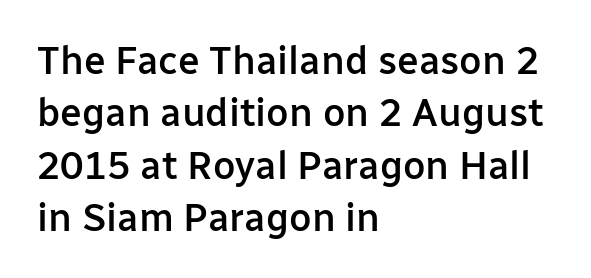
{"serif": "no", "italic": "no", "bold": "semi", "weight": "semibold", "width": "normal", "stroke_contrast": "low", "x_height": "medium", "monospaced": "no", "underline": "no", "align": "left", "line_spacing": "normal", "line_spacing_ratio": 1.34, "letter_spacing": "normal", "letter_spacing_em": 0.0, "glyph_px": 39}
